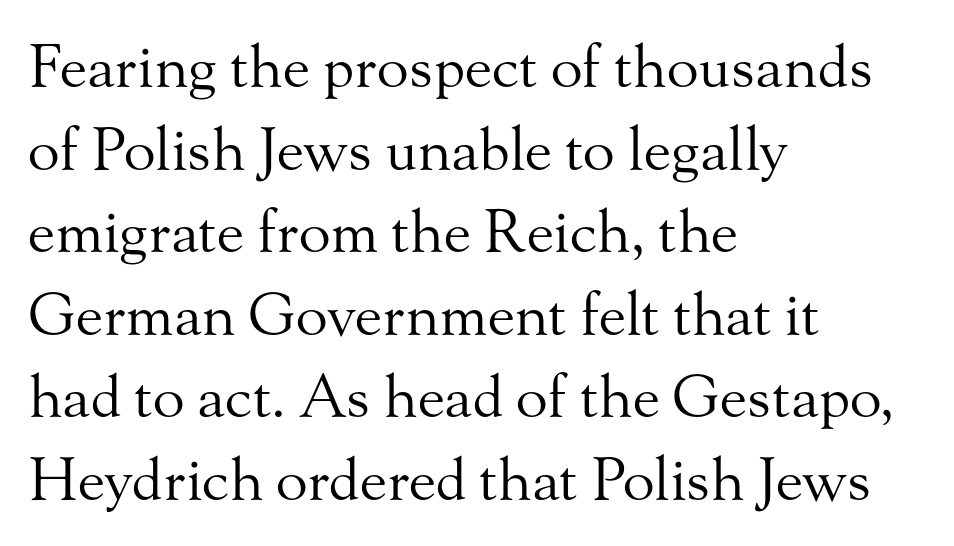
Q: Is the text bold? A: No.
Q: Is the text italic (slanted)? A: No, it is upright.
Q: Is the typeface a serif or a sans-serif typeface? A: Serif.
Q: Is the text underlined? A: No.
Q: How is the paragraph aligned? A: Left-aligned.
Q: Is the spacing between letters normal or unusually wide? A: Normal.
Q: Is the spacing between lines tight, normal or loose? A: Normal.
Q: Width (condensed, normal, or wide)? A: Normal.
Q: Stroke contrast? A: Medium.
Q: x-height? A: Small.
Q: Monospaced? A: No.
